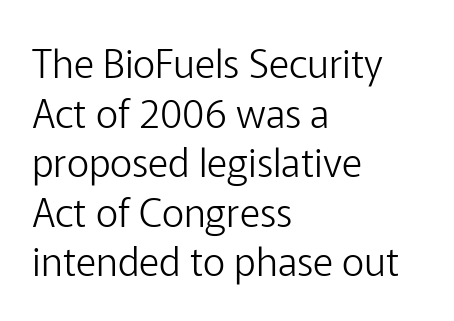
{"serif": "no", "italic": "no", "bold": "no", "weight": "light", "width": "normal", "stroke_contrast": "low", "x_height": "medium", "monospaced": "no", "underline": "no", "align": "left", "line_spacing": "normal", "line_spacing_ratio": 1.27, "letter_spacing": "normal", "letter_spacing_em": 0.0, "glyph_px": 39}
